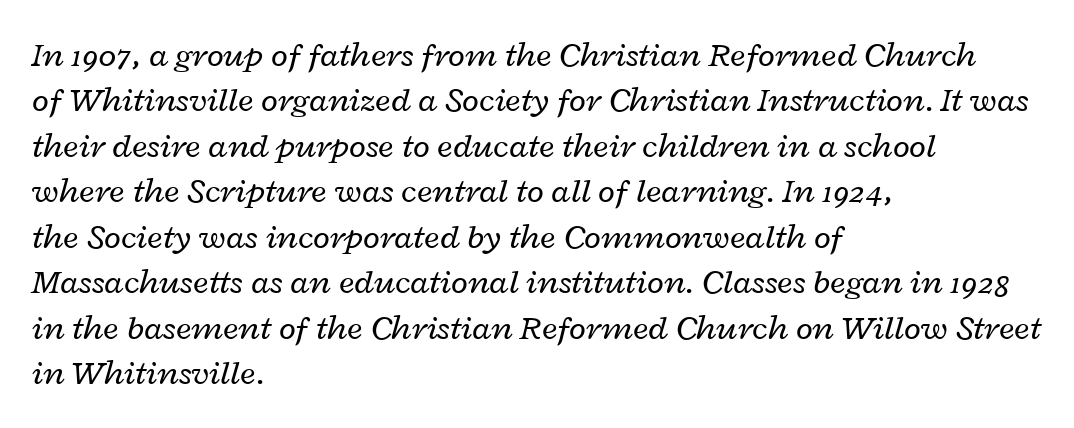
{"italic": "yes", "lean": "right", "slant_degrees": 12, "bold": "no", "weight": "regular", "width": "wide", "stroke_contrast": "low", "x_height": "medium", "monospaced": "no", "underline": "no", "align": "left", "line_spacing": "normal", "line_spacing_ratio": 1.3, "letter_spacing": "normal", "letter_spacing_em": 0.0, "glyph_px": 35}
